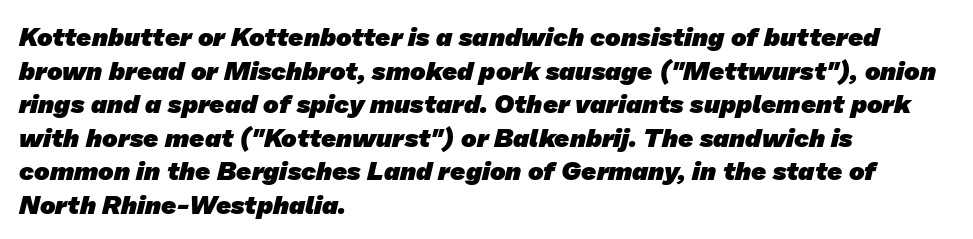
Unmarked baselines from the first word to the last. Line starts are locked; line ends wander. The characters look thick and weighty, a clear bold. Rows of type keep a routine distance in the vertical direction.
